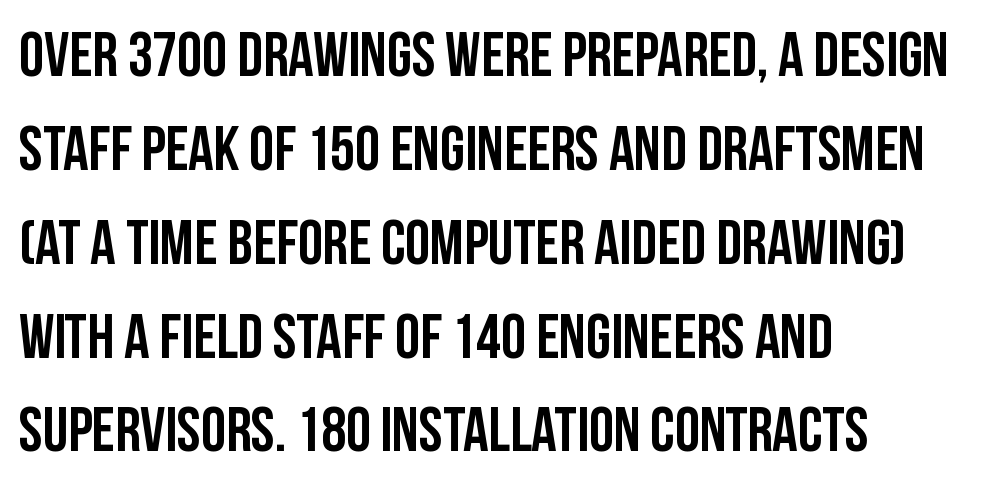
Q: Is the text bold? A: Yes.
Q: Is the text italic (slanted)? A: No, it is upright.
Q: Is the typeface a serif or a sans-serif typeface? A: Sans-serif.
Q: Is the text underlined? A: No.
Q: How is the paragraph aligned? A: Left-aligned.
Q: Is the spacing between letters normal or unusually wide? A: Normal.
Q: Is the spacing between lines tight, normal or loose? A: Normal.
Q: Width (condensed, normal, or wide)? A: Condensed.
Q: Stroke contrast? A: Low.
Q: x-height? A: Large.
Q: Monospaced? A: No.
